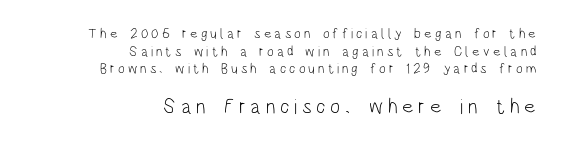
The image shows 21 px text type, upright; set right-aligned, normal line spacing (1.26x), unusually wide letter spacing (+0.22 em), not underlined; the second (bottom) block is 1.5x larger.
